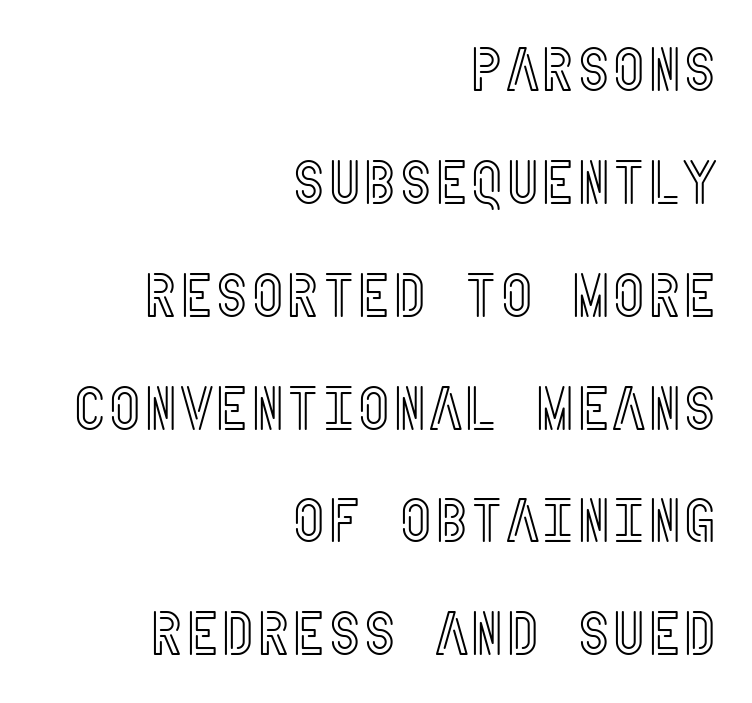
{"italic": "no", "width": "condensed", "x_height": "large", "underline": "no", "align": "right", "line_spacing_ratio": 1.85, "letter_spacing": "normal", "letter_spacing_em": 0.0, "glyph_px": 61}
